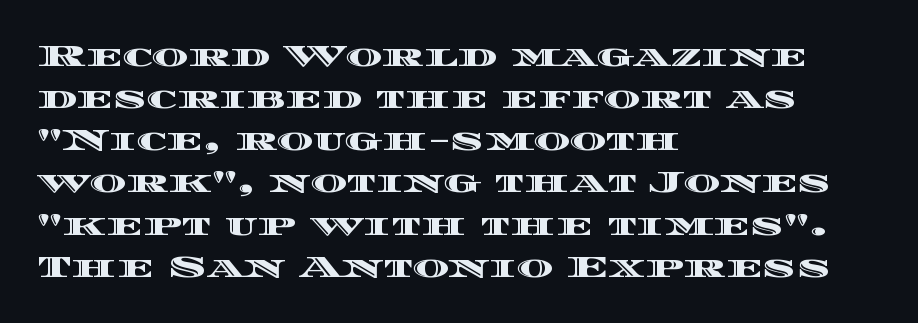
The designer left line spacing at the default. The rendering uses natural spacing where letterforms have individual widths. Each row of text sits above clean, open space. Ascenders rise straight up at ninety degrees. If you drew a ruler down the left edge, every line would touch it. Standard letterfit; no display-style spreading of the glyphs.
